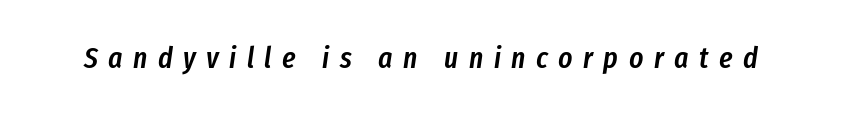
The image shows 30 px semibold, condensed type, italic (leaning right); set unusually wide letter spacing (+0.35 em), not underlined; low stroke contrast and a medium x-height.
